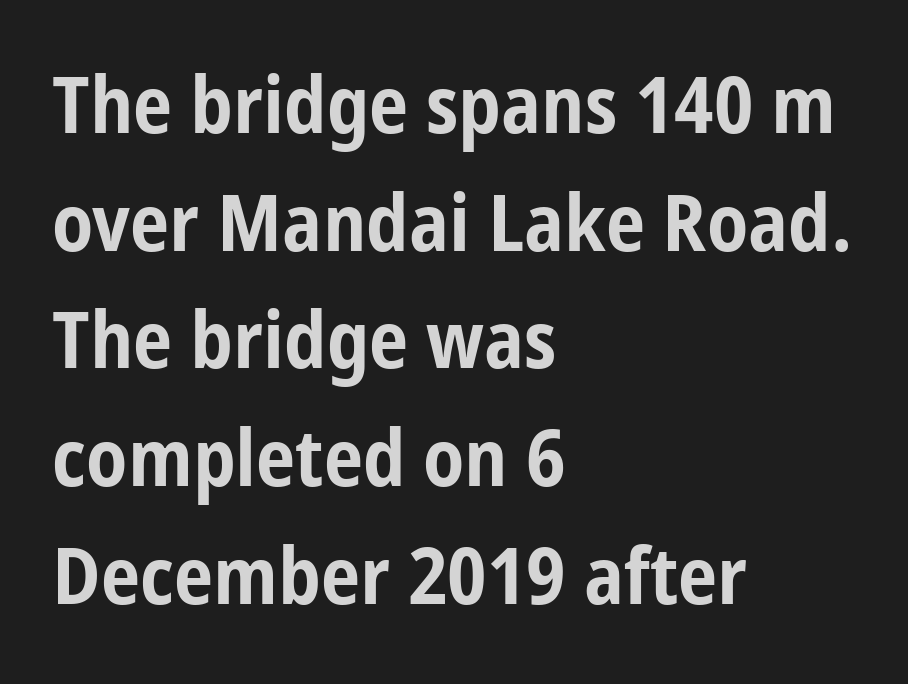
{"serif": "no", "italic": "no", "bold": "yes", "weight": "bold", "width": "condensed", "stroke_contrast": "low", "x_height": "medium", "monospaced": "no", "underline": "no", "align": "left", "line_spacing": "normal", "line_spacing_ratio": 1.49, "letter_spacing": "normal", "letter_spacing_em": 0.0, "glyph_px": 79}
